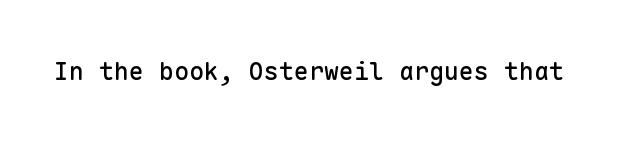
Q: Is the text italic (slanted)? A: No, it is upright.
Q: Is the text underlined? A: No.
Q: Is the spacing between letters normal or unusually wide? A: Normal.
